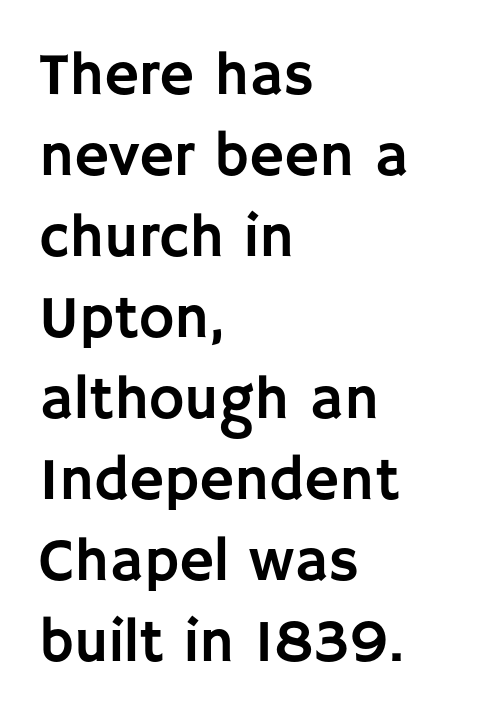
The image shows 60 px sans-serif type, upright; set left-aligned, normal line spacing (1.35x), normal letter spacing, not underlined; low stroke contrast and a large x-height.
